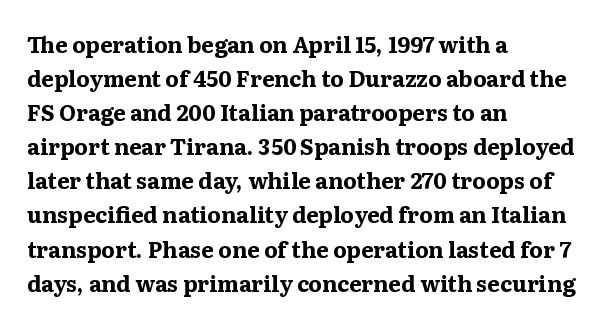
{"italic": "no", "bold": "yes", "underline": "no", "align": "left", "line_spacing": "normal", "line_spacing_ratio": 1.55, "letter_spacing": "normal", "letter_spacing_em": 0.0, "glyph_px": 22}
